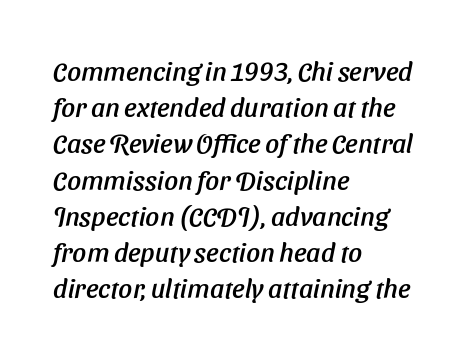
{"underline": "no", "align": "left", "line_spacing": "normal", "line_spacing_ratio": 1.34, "letter_spacing": "normal", "letter_spacing_em": 0.0, "glyph_px": 27}
